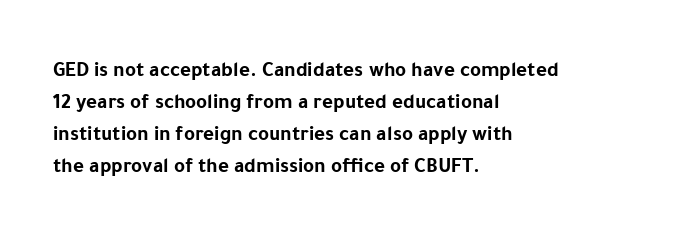
The image shows 21 px bold type, upright; set left-aligned, normal line spacing (1.53x), normal letter spacing, not underlined.
